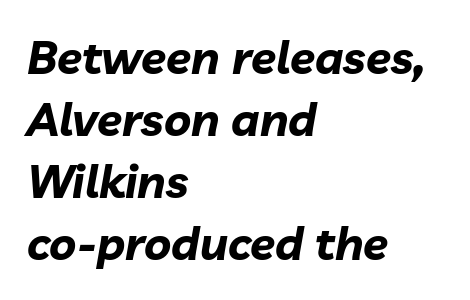
The image shows 46 px bold type, italic (leaning right); set left-aligned, normal line spacing (1.35x), normal letter spacing, not underlined; low stroke contrast and a medium x-height.
